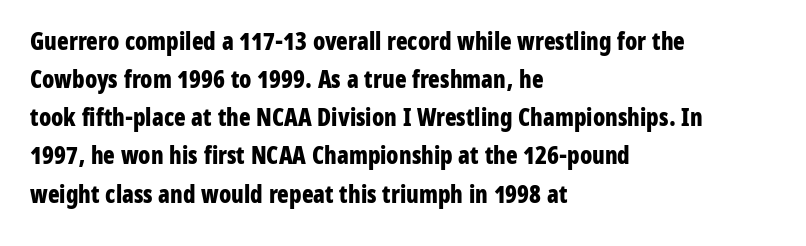
Q: Is the text bold? A: Yes.
Q: Is the text italic (slanted)? A: No, it is upright.
Q: Is the text underlined? A: No.
Q: How is the paragraph aligned? A: Left-aligned.
Q: Is the spacing between letters normal or unusually wide? A: Normal.
Q: Is the spacing between lines tight, normal or loose? A: Normal.
